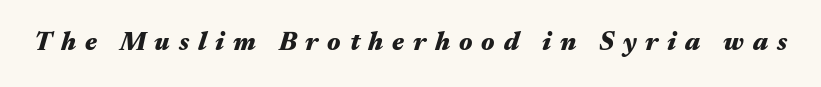
Words appear elongated and porous because spacing is wide. Characters are canted at an angle relative to the baseline's perpendicular. The strip under each line holds only bare page. Weight: bold.
